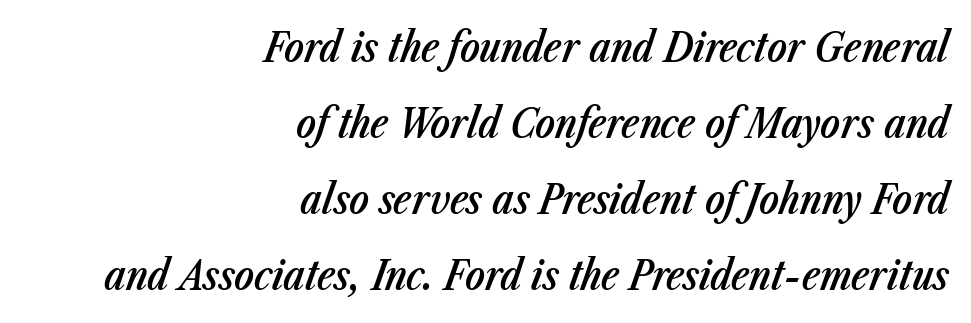
Is this a fixed-width face? No — the glyphs have proportional, varying widths. In terms of weight, the rendering is demibold, just under bold. Observe the ordinary spacing: letters are neighbours, not strangers. If you drew a ruler down the right edge, every line would touch it. The area under the type is left untouched.
